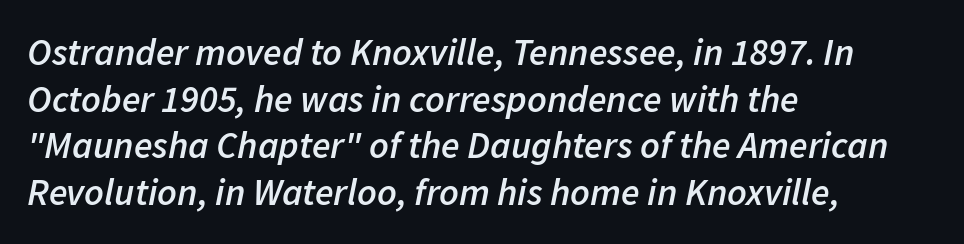
The image shows 38 px semibold type, italic (leaning right); set left-aligned, line spacing 1.23x, normal letter spacing, not underlined; low stroke contrast and a medium x-height.
